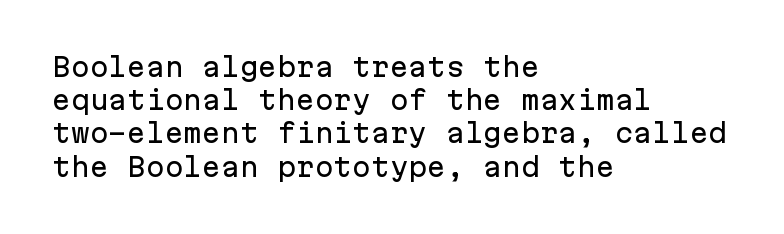
Students, observe: this is what conventionally led text looks like. Look at the tracking — it's just the regular setting, nothing added. The paragraph has a hard left edge and a soft right edge. Check under the words: just untouched page. The lettering holds an erect, upright posture throughout.
